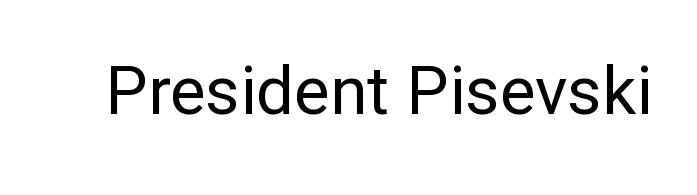
In terms of letterform style, serifs are entirely absent. You could call the tracking neutral — neither tight nor loose. The face looks like a standard text weight, possibly lighter. This sample uses an upright cut, with every glyph sitting square on the baseline. The string is rendered with underlining switched off. Note the varied advance widths — an 'i' is clearly narrower than an 'm'.
